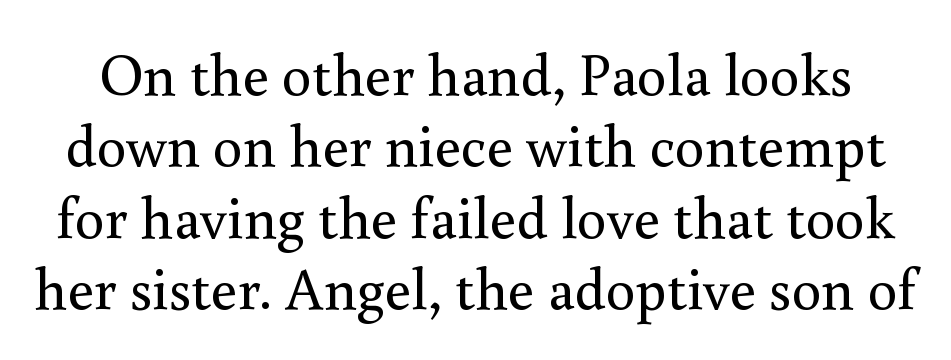
The image shows 59 px regular-weight serif type, upright; set line spacing 1.21x, normal letter spacing, not underlined; medium stroke contrast and a small x-height.
